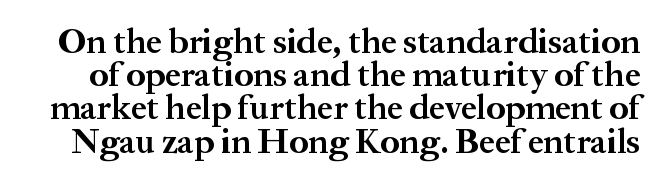
Q: Is the text bold? A: Yes.
Q: Is the text italic (slanted)? A: No, it is upright.
Q: Is the typeface a serif or a sans-serif typeface? A: Serif.
Q: Is the text underlined? A: No.
Q: Is the spacing between letters normal or unusually wide? A: Normal.
Q: Is the spacing between lines tight, normal or loose? A: Tight.
Q: Width (condensed, normal, or wide)? A: Normal.
Q: Stroke contrast? A: Medium.
Q: x-height? A: Medium.
Q: Monospaced? A: No.
